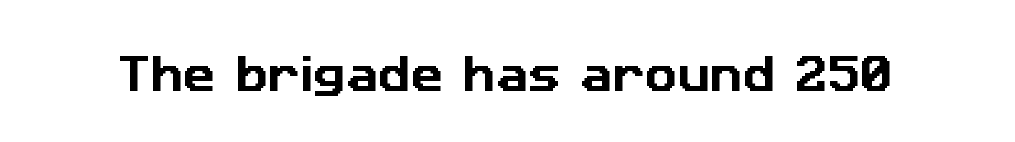
Q: Is the typeface a serif or a sans-serif typeface? A: Sans-serif.
Q: Is the text underlined? A: No.
Q: Is the spacing between letters normal or unusually wide? A: Normal.
Q: Width (condensed, normal, or wide)? A: Normal.
Q: Stroke contrast? A: Low.
Q: x-height? A: Medium.
Q: Monospaced? A: No.
